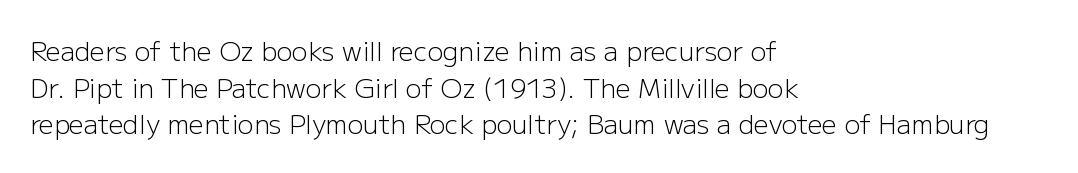
The image shows 26 px text type, upright; set left-aligned, normal line spacing (1.41x), normal letter spacing, not underlined.
